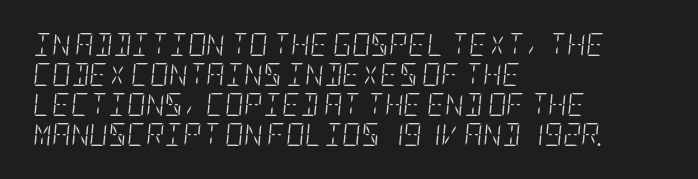
{"italic": "yes", "lean": "right", "slant_degrees": 5, "bold": "no", "underline": "no", "align": "left", "line_spacing": "normal", "line_spacing_ratio": 1.3, "letter_spacing": "normal", "letter_spacing_em": 0.0, "glyph_px": 23}
